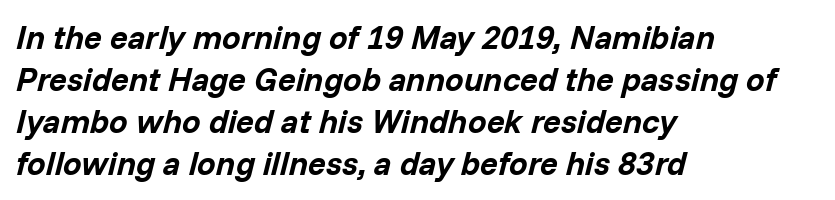
{"italic": "yes", "lean": "right", "slant_degrees": 14, "bold": "yes", "weight": "bold", "width": "normal", "stroke_contrast": "low", "x_height": "medium", "monospaced": "no", "underline": "no", "align": "left", "line_spacing": "normal", "line_spacing_ratio": 1.27, "letter_spacing": "normal", "letter_spacing_em": 0.0, "glyph_px": 33}
